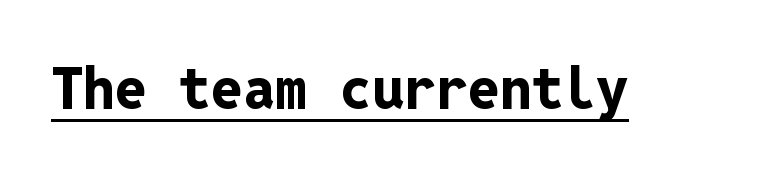
Q: Is the text bold? A: Yes.
Q: Is the text italic (slanted)? A: No, it is upright.
Q: Is the typeface a serif or a sans-serif typeface? A: Sans-serif.
Q: Is the text underlined? A: Yes.
Q: Is the spacing between letters normal or unusually wide? A: Normal.
Q: Width (condensed, normal, or wide)? A: Normal.
Q: Stroke contrast? A: Low.
Q: x-height? A: Medium.
Q: Monospaced? A: Yes.
